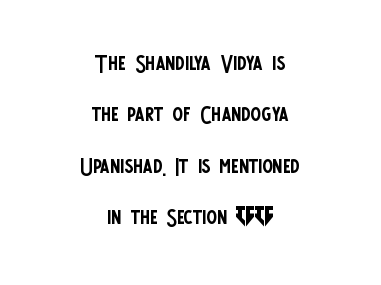
Q: Is the text bold? A: No.
Q: Is the text italic (slanted)? A: No, it is upright.
Q: Is the typeface a serif or a sans-serif typeface? A: Sans-serif.
Q: Is the text underlined? A: No.
Q: How is the paragraph aligned? A: Centered.
Q: Is the spacing between letters normal or unusually wide? A: Normal.
Q: Is the spacing between lines tight, normal or loose? A: Normal.
Q: Width (condensed, normal, or wide)? A: Condensed.
Q: Stroke contrast? A: Low.
Q: x-height? A: Large.
Q: Monospaced? A: No.
